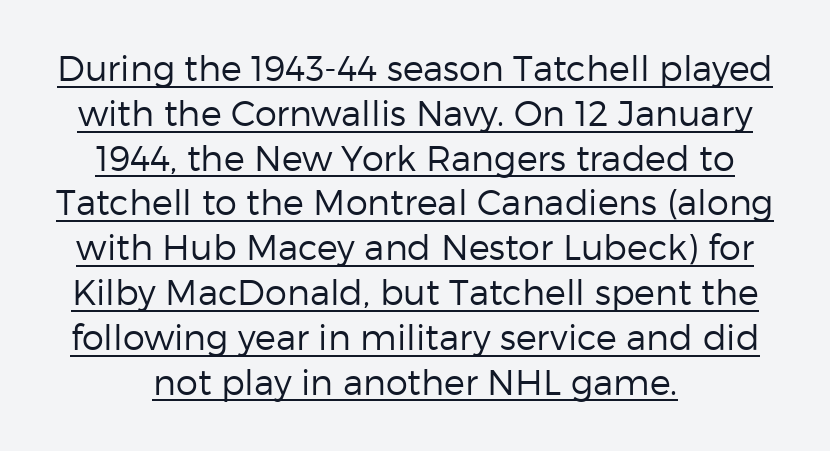
Q: Is the text bold? A: No.
Q: Is the text italic (slanted)? A: No, it is upright.
Q: Is the typeface a serif or a sans-serif typeface? A: Sans-serif.
Q: Is the text underlined? A: Yes.
Q: Is the spacing between letters normal or unusually wide? A: Normal.
Q: Is the spacing between lines tight, normal or loose? A: Normal.
Q: Width (condensed, normal, or wide)? A: Normal.
Q: Stroke contrast? A: Low.
Q: x-height? A: Medium.
Q: Monospaced? A: No.
